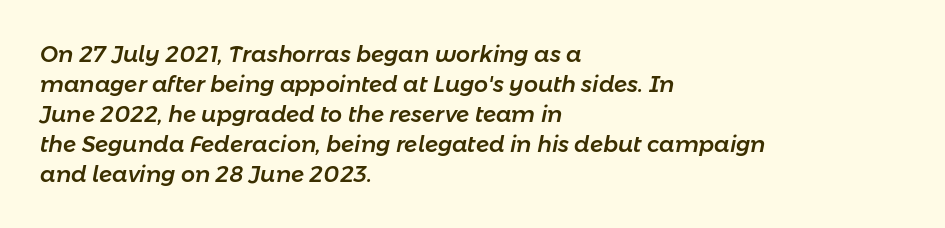
The block of text has a typical density, with ordinary space between rows. This sample uses an oblique cut, with every glyph tilted off the vertical. No word sits above an underline. Horizontal alignment here is leftward, the default for most running prose. Is the letter spacing exaggerated? No — it looks like the ordinary default.
